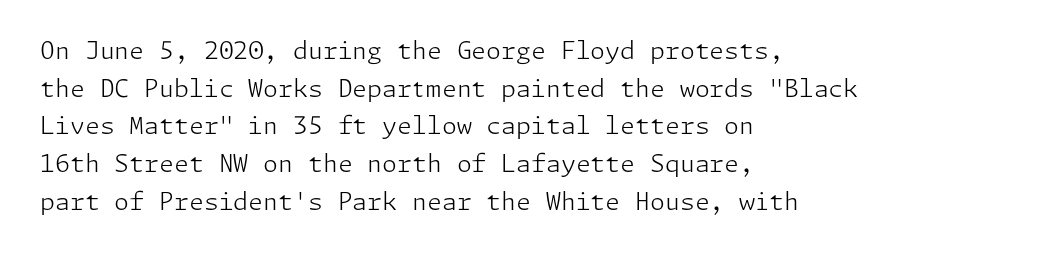
The image shows 24 px text type, upright; set left-aligned, normal line spacing (1.57x), normal letter spacing, not underlined.
